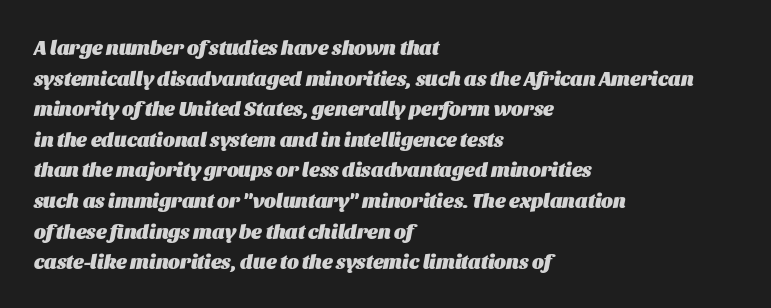
Default kerning and tracking; the words read as compact shapes. Left-aligned paragraph, ragged on the right. Anything drawn beneath the words? Only blank space. The specimen reads as italic at a glance. Typographic density is high because the face is bold. Does the leading feel generous? No, just average.
